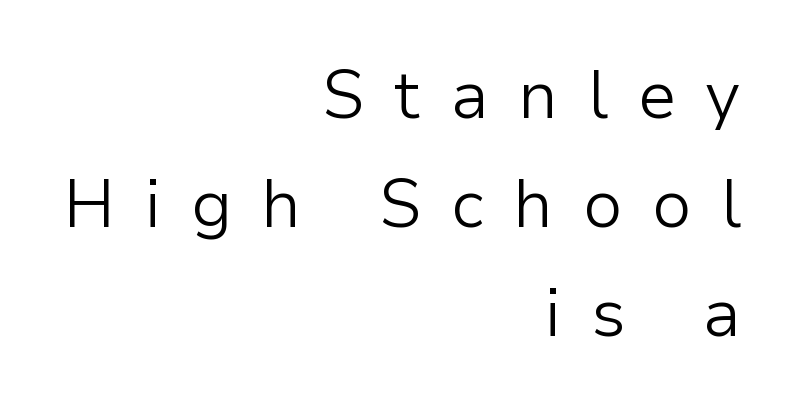
Just letters on the line, the space beneath them empty. One glance says typical: line gaps are just what's usual. Bold? No — there's no thickening of the strokes. Type style note: lacks serifs. Varying glyph widths throughout — classic text-font behaviour.
